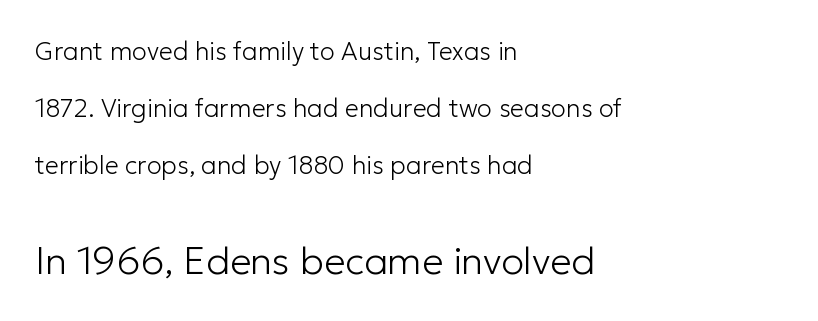
{"serif": "no", "italic": "no", "bold": "no", "weight": "light", "width": "normal", "stroke_contrast": "low", "x_height": "medium", "monospaced": "no", "underline": "no", "align": "left", "line_spacing": "loose", "line_spacing_ratio": 2.28, "letter_spacing": "normal", "letter_spacing_em": 0.0, "larger_block": "second", "size_ratio": 1.52, "glyph_px": 38}
